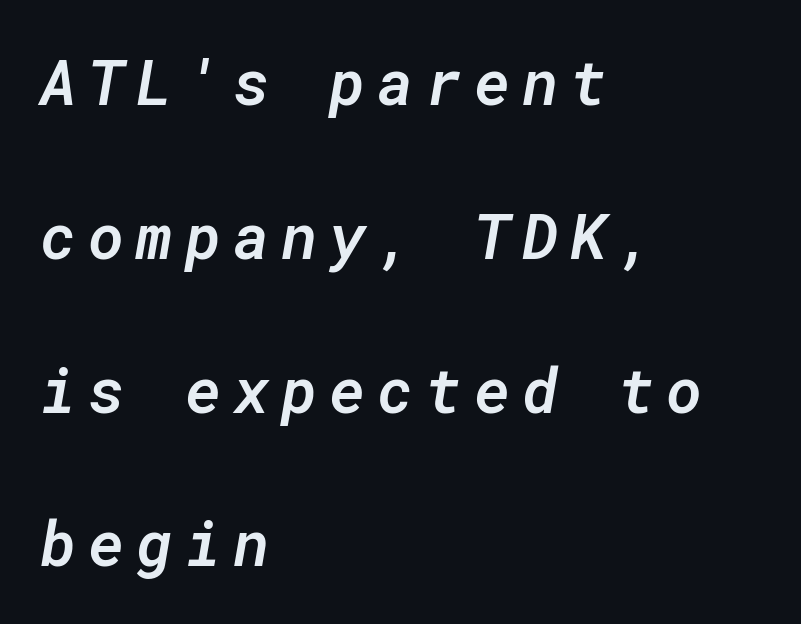
The image shows 62 px semibold type, italic (leaning right), monospaced; set left-aligned, loose line spacing (2.48x), not underlined; low stroke contrast and a medium x-height.
